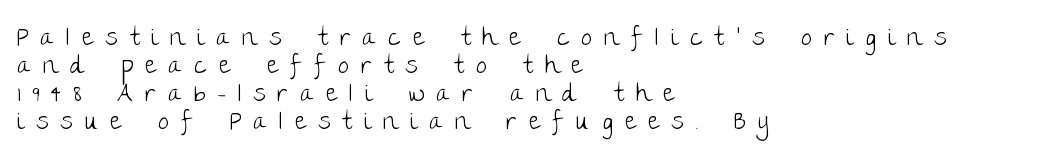
The image shows 25 px text type, upright; set left-aligned, tight line spacing (1.12x), unusually wide letter spacing (+0.48 em), not underlined.
